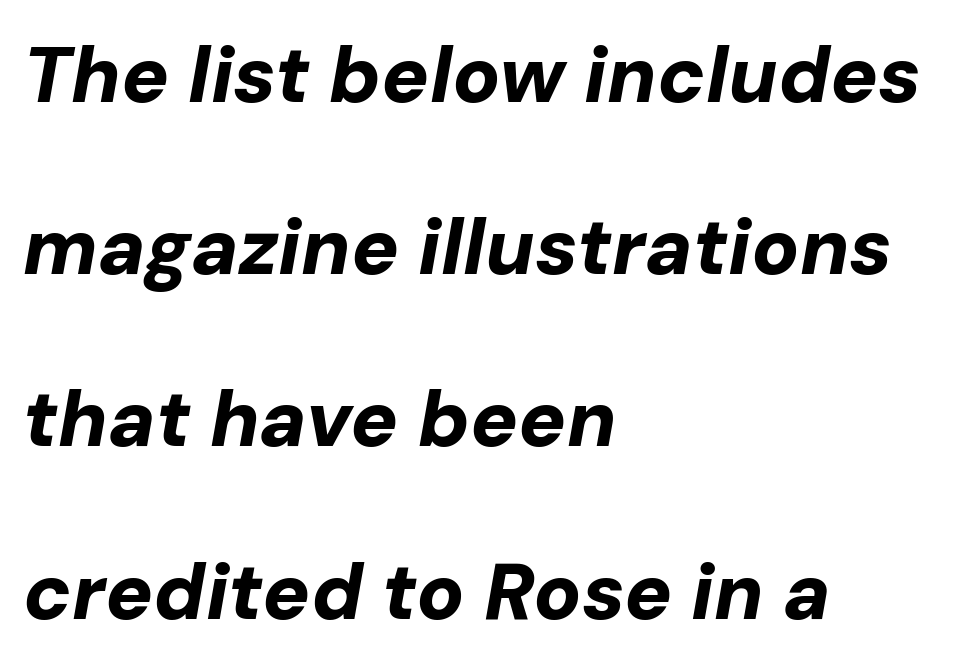
{"italic": "yes", "lean": "right", "slant_degrees": 10, "bold": "yes", "weight": "bold", "width": "normal", "stroke_contrast": "low", "x_height": "medium", "monospaced": "no", "underline": "no", "align": "left", "line_spacing": "loose", "line_spacing_ratio": 2.18, "letter_spacing": "normal", "letter_spacing_em": 0.0, "glyph_px": 79}
